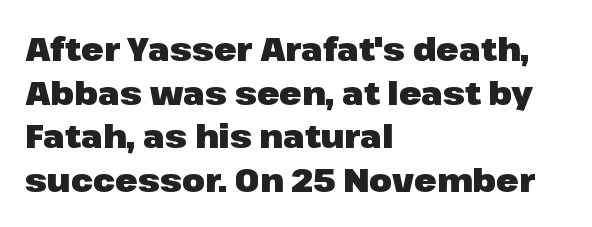
Q: Is the text bold? A: Yes.
Q: Is the text italic (slanted)? A: No, it is upright.
Q: Is the typeface a serif or a sans-serif typeface? A: Sans-serif.
Q: Is the text underlined? A: No.
Q: How is the paragraph aligned? A: Left-aligned.
Q: Is the spacing between letters normal or unusually wide? A: Normal.
Q: Is the spacing between lines tight, normal or loose? A: Normal.
Q: Width (condensed, normal, or wide)? A: Normal.
Q: Stroke contrast? A: Low.
Q: x-height? A: Medium.
Q: Monospaced? A: No.
